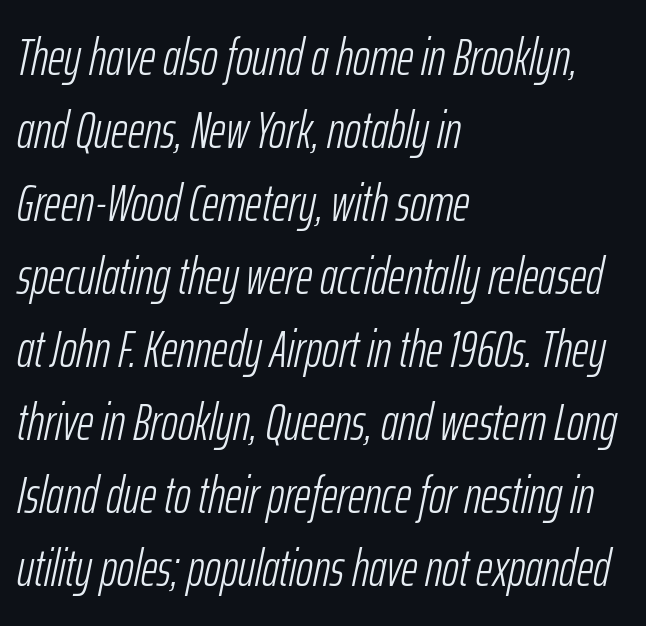
Q: Is the text bold? A: No.
Q: Is the text italic (slanted)? A: Yes, it leans right by about 12 degrees.
Q: Is the text underlined? A: No.
Q: How is the paragraph aligned? A: Left-aligned.
Q: Is the spacing between letters normal or unusually wide? A: Normal.
Q: Is the spacing between lines tight, normal or loose? A: Normal.
Q: Width (condensed, normal, or wide)? A: Condensed.
Q: Stroke contrast? A: Low.
Q: x-height? A: Medium.
Q: Monospaced? A: No.
